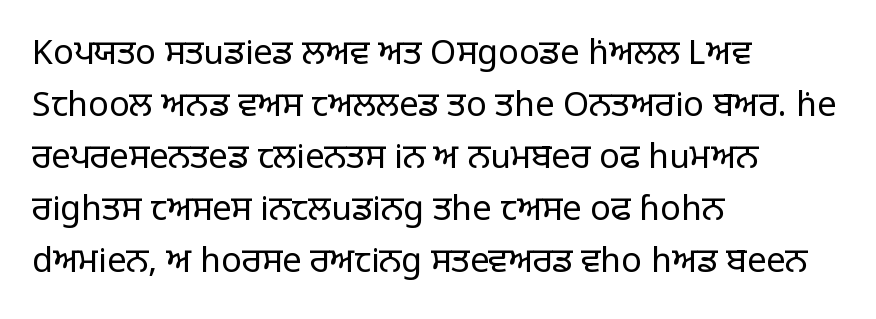
The image shows 34 px regular-weight sans-serif type, upright; set left-aligned, normal line spacing (1.53x), normal letter spacing, not underlined; low stroke contrast and a large x-height.
